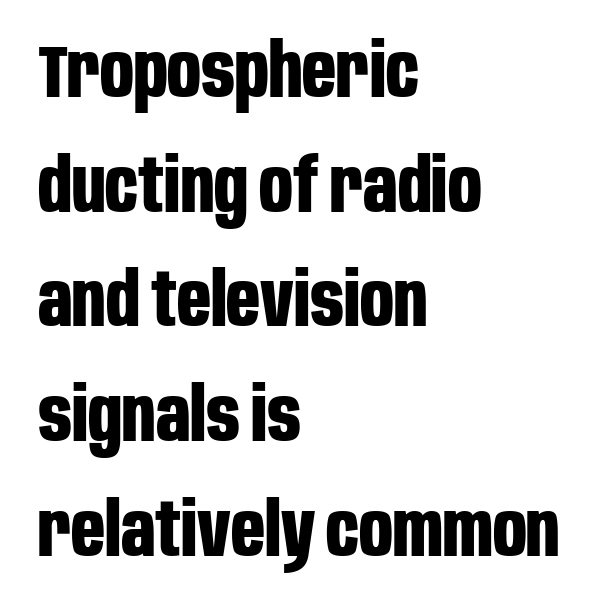
Q: Is the text bold? A: Yes.
Q: Is the text italic (slanted)? A: No, it is upright.
Q: Is the typeface a serif or a sans-serif typeface? A: Sans-serif.
Q: Is the text underlined? A: No.
Q: How is the paragraph aligned? A: Left-aligned.
Q: Is the spacing between letters normal or unusually wide? A: Normal.
Q: Is the spacing between lines tight, normal or loose? A: Normal.
Q: Width (condensed, normal, or wide)? A: Condensed.
Q: Stroke contrast? A: Low.
Q: x-height? A: Large.
Q: Monospaced? A: No.
